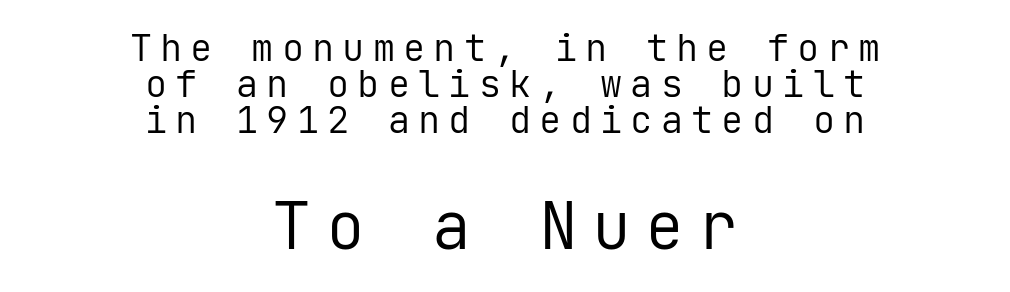
{"serif": "no", "italic": "no", "bold": "no", "weight": "regular", "width": "normal", "stroke_contrast": "low", "x_height": "medium", "monospaced": "yes", "underline": "no", "align": "center", "line_spacing": "tight", "line_spacing_ratio": 0.97, "letter_spacing": "wide", "letter_spacing_em": 0.22, "larger_block": "second", "size_ratio": 1.76, "glyph_px": 65}
